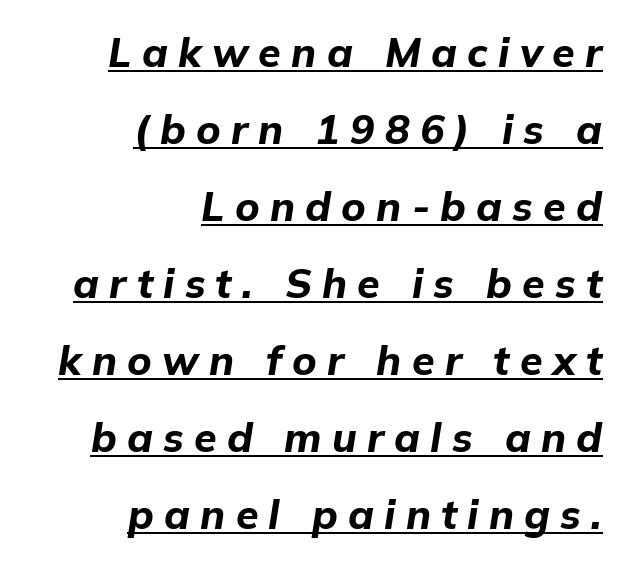
Italic? Definitely — the glyphs are oblique. Think of a printed novel: that variable character pitch is what you see here. Line endings align vertically; line beginnings do not. The letterforms stand isolated, each surrounded by extra space. Caption: bold face, heavy strokes. The specimen includes a rule beneath the text block's lines.
